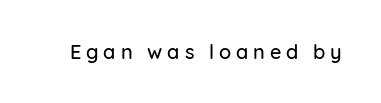
Letter spacing: wide. Check the space under the baseline: it is left empty. Italic? Not at all — the glyphs are vertical.
